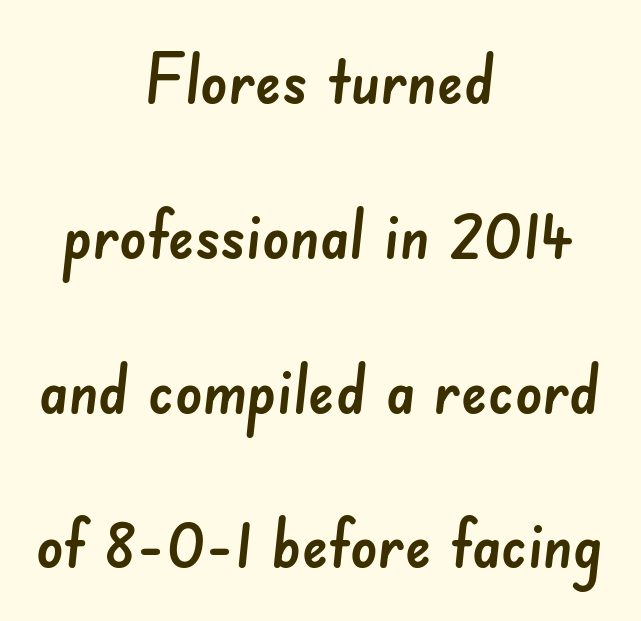
{"serif": "no", "width": "normal", "stroke_contrast": "low", "x_height": "small", "monospaced": "no", "underline": "no", "align": "center", "line_spacing": "loose", "line_spacing_ratio": 2.31, "letter_spacing": "normal", "letter_spacing_em": 0.0, "glyph_px": 67}
